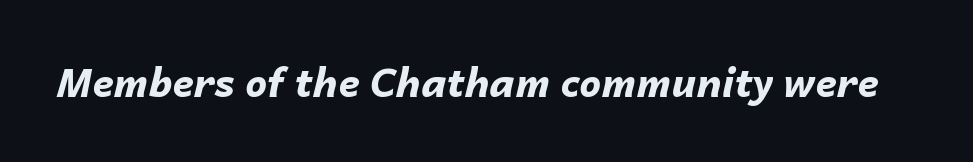
A typesetter would call this zero additional tracking. Summary of weight: heavy, a full bold. These lines were composed using italics. Underline: absent. Is this a fixed-width face? No — the glyphs have proportional, varying widths.
